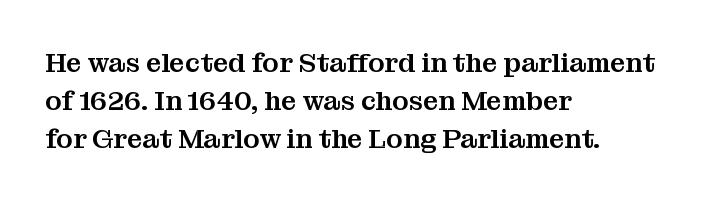
{"italic": "no", "underline": "no", "align": "left", "line_spacing": "normal", "line_spacing_ratio": 1.4, "letter_spacing": "normal", "letter_spacing_em": 0.0, "glyph_px": 27}
